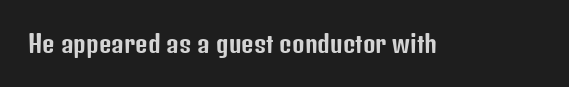
The image shows 24 px text type, upright; set normal letter spacing, not underlined.
